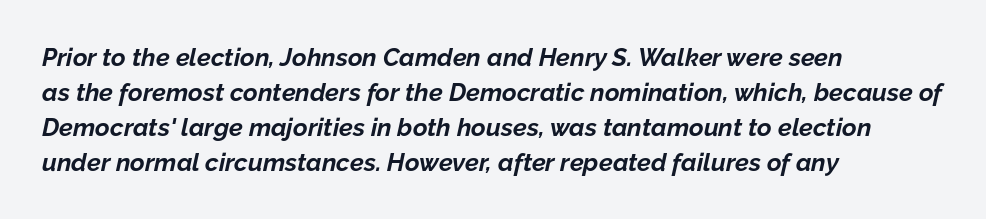
The image shows 25 px bold type, italic (leaning right); set left-aligned, normal line spacing (1.4x), normal letter spacing, not underlined.
